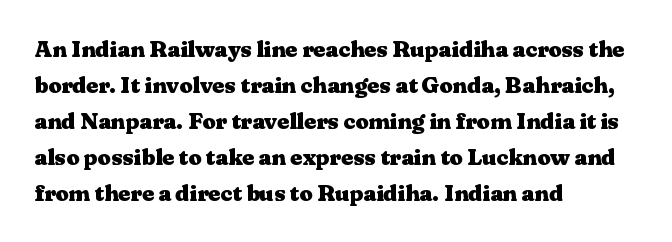
Notice how descenders clear the ascenders below comfortably — that's standard leading. The sample has been set heavy, in full bold. Italic? Not at all — the glyphs are vertical. A bare baseline throughout the passage. The rag falls on the right side of this text block. Inter-character spacing is left at the font's built-in metrics.
